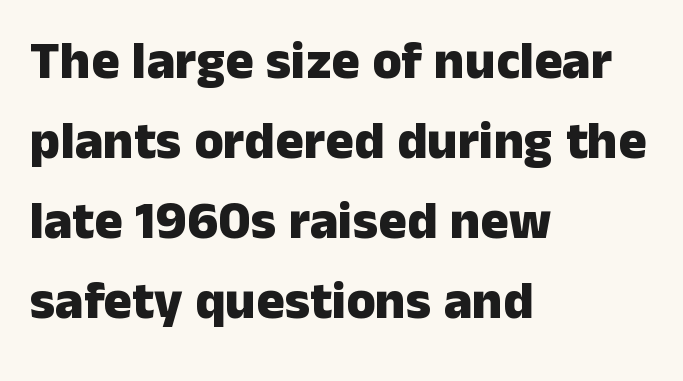
Q: Is the text bold? A: Yes.
Q: Is the text italic (slanted)? A: No, it is upright.
Q: Is the typeface a serif or a sans-serif typeface? A: Sans-serif.
Q: Is the text underlined? A: No.
Q: How is the paragraph aligned? A: Left-aligned.
Q: Is the spacing between letters normal or unusually wide? A: Normal.
Q: Is the spacing between lines tight, normal or loose? A: Normal.
Q: Width (condensed, normal, or wide)? A: Normal.
Q: Stroke contrast? A: Low.
Q: x-height? A: Medium.
Q: Monospaced? A: No.
